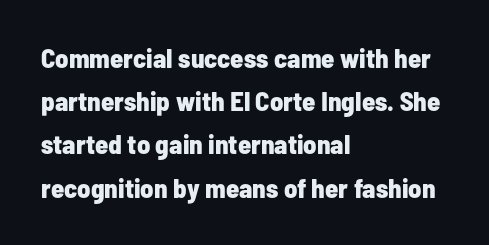
{"italic": "no", "bold": "yes", "underline": "no", "align": "left", "line_spacing": "normal", "line_spacing_ratio": 1.6, "letter_spacing": "normal", "letter_spacing_em": 0.0, "glyph_px": 27}
